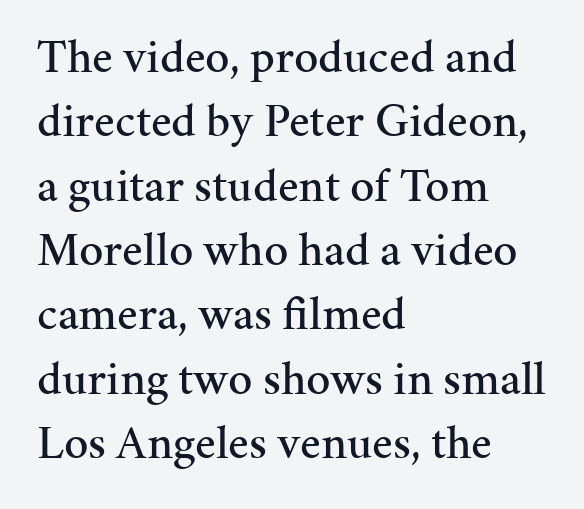
Ascenders rise straight up at ninety degrees. These lines keep a tight, regular rhythm from letter to letter. The letters carry serifs — small finishing strokes at the ends of their stems. Descender tails drop into unmarked territory.
